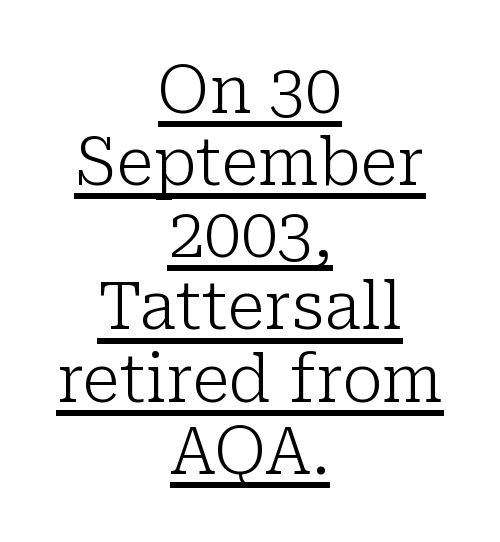
Is there much room between lines? No — they nearly touch. The sample's only ornament is a line tracing under the words. Do the letters lean? They stand straight. Letterform terminals end in serifs throughout the passage.
